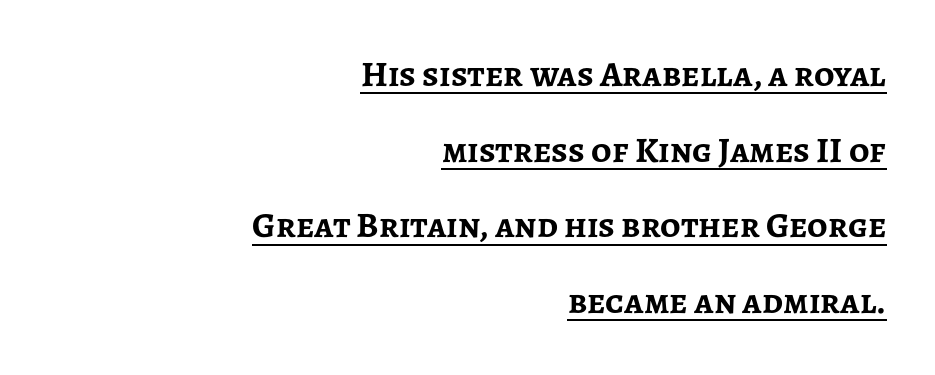
{"serif": "no", "italic": "no", "bold": "yes", "weight": "semibold", "width": "normal", "stroke_contrast": "low", "x_height": "medium", "monospaced": "no", "underline": "yes", "align": "right", "line_spacing": "loose", "line_spacing_ratio": 2.1, "letter_spacing": "normal", "letter_spacing_em": 0.0, "glyph_px": 36}
